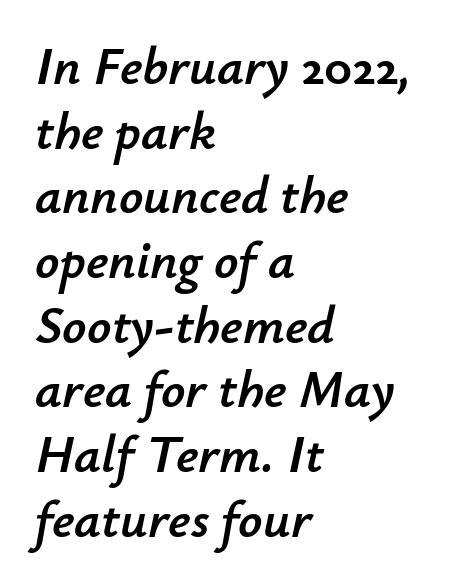
Q: Is the text italic (slanted)? A: Yes, it leans right by about 12 degrees.
Q: Is the text underlined? A: No.
Q: How is the paragraph aligned? A: Left-aligned.
Q: Is the spacing between letters normal or unusually wide? A: Normal.
Q: Width (condensed, normal, or wide)? A: Normal.
Q: Stroke contrast? A: Low.
Q: x-height? A: Small.
Q: Monospaced? A: No.
